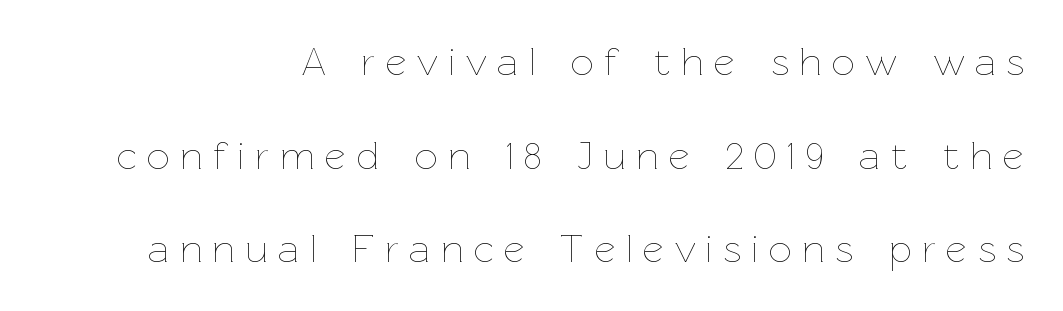
Q: Is the text bold? A: No.
Q: Is the text italic (slanted)? A: No, it is upright.
Q: Is the text underlined? A: No.
Q: How is the paragraph aligned? A: Right-aligned.
Q: Is the spacing between letters normal or unusually wide? A: Unusually wide.
Q: Is the spacing between lines tight, normal or loose? A: Loose.
Q: Width (condensed, normal, or wide)? A: Normal.
Q: Stroke contrast? A: Low.
Q: x-height? A: Medium.
Q: Monospaced? A: No.
